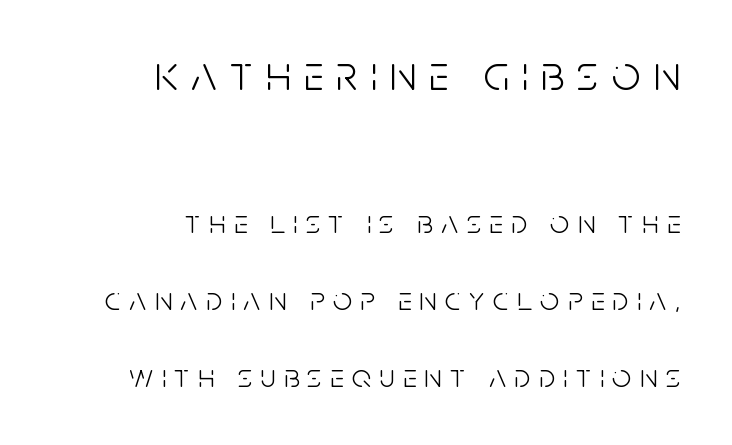
Here the glyphs are tracked loosely, breaking word shapes into spaced letters. A typesetter would call this leading open, well beyond the default. Is this a heavy cut? Hardly; it is regular or lighter. A typesetter would call this proportional, since set widths differ per character. Unlike italic type, these characters show no tilt at all.
